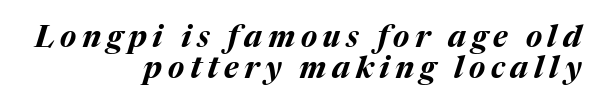
Q: Is the text bold? A: Yes.
Q: Is the text italic (slanted)? A: Yes, it leans right by about 17 degrees.
Q: Is the text underlined? A: No.
Q: How is the paragraph aligned? A: Right-aligned.
Q: Is the spacing between lines tight, normal or loose? A: Tight.
Q: Width (condensed, normal, or wide)? A: Normal.
Q: Stroke contrast? A: Medium.
Q: x-height? A: Medium.
Q: Monospaced? A: No.
